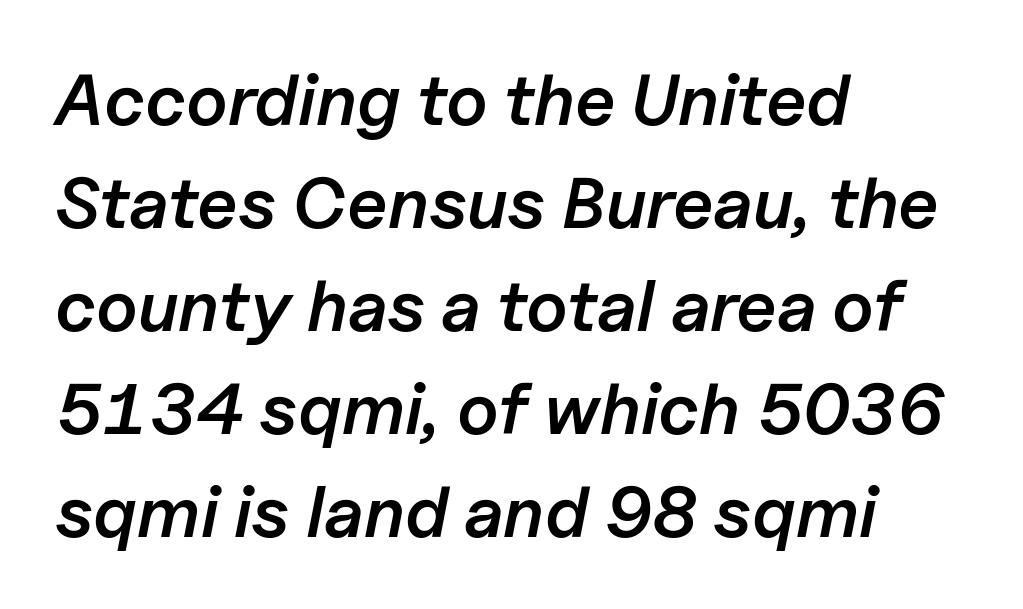
Q: Is the text bold? A: Semi-bold.
Q: Is the text italic (slanted)? A: Yes, it leans right by about 11 degrees.
Q: Is the text underlined? A: No.
Q: How is the paragraph aligned? A: Left-aligned.
Q: Is the spacing between letters normal or unusually wide? A: Normal.
Q: Is the spacing between lines tight, normal or loose? A: Normal.
Q: Width (condensed, normal, or wide)? A: Normal.
Q: Stroke contrast? A: Low.
Q: x-height? A: Medium.
Q: Monospaced? A: No.
